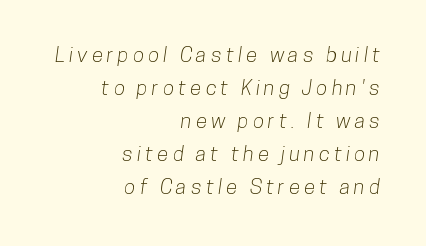
The string is rendered with underlining switched off. Right-aligned paragraph, ragged on the left. Does the leading feel generous? No, just average.
